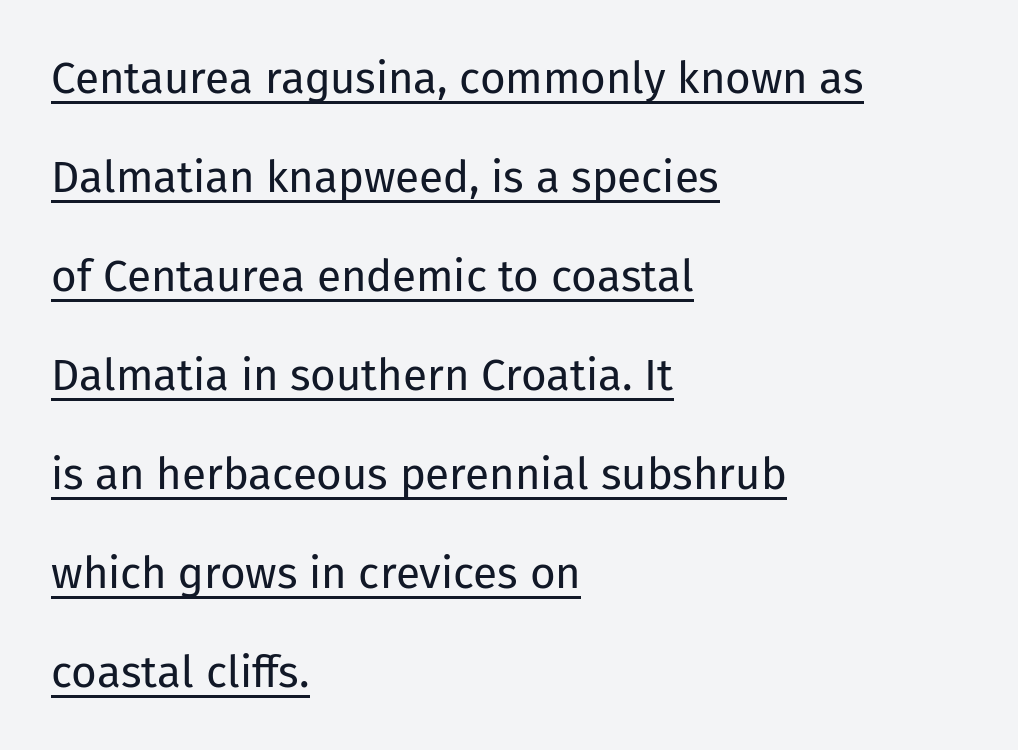
The image shows 44 px regular-weight sans-serif type, upright; set left-aligned, loose line spacing (2.25x), normal letter spacing, underlined; low stroke contrast and a medium x-height.
